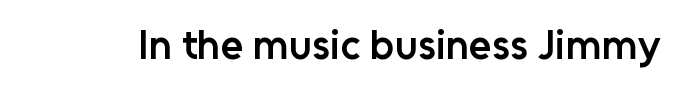
{"serif": "no", "italic": "no", "bold": "semi", "weight": "semibold", "width": "normal", "stroke_contrast": "low", "x_height": "medium", "monospaced": "no", "underline": "no", "letter_spacing": "normal", "letter_spacing_em": 0.0, "glyph_px": 41}
